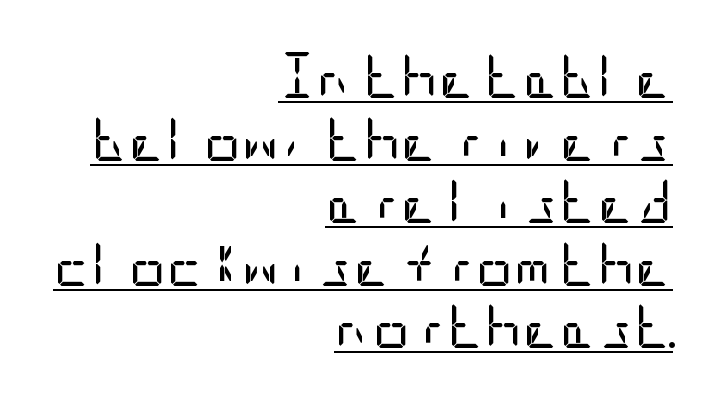
The lines sit at an ordinary, default distance from one another. I'd call this a sans setting — the letters go barefoot. A student would call this right alignment; a typographer would say flush right, rag left. Every word sits above its own underline. Bold? No — there's no thickening of the strokes.
